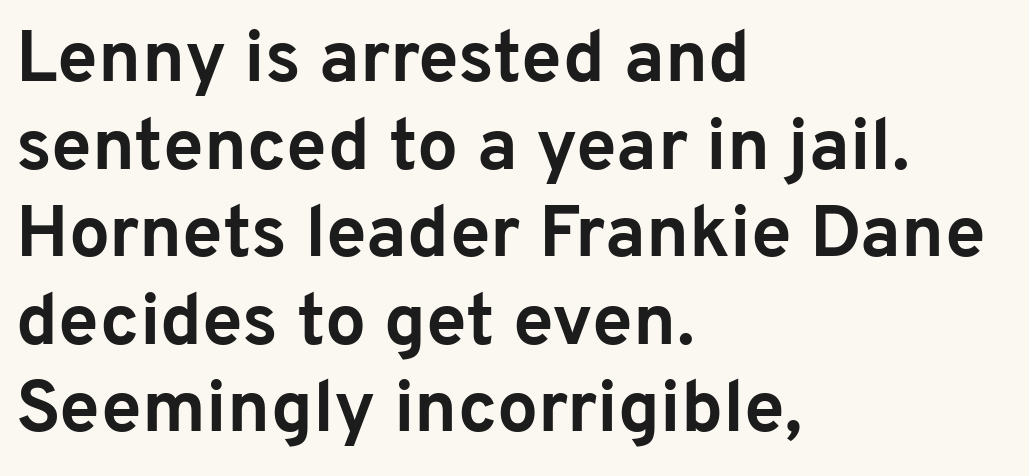
The image shows 73 px bold sans-serif type, upright; set left-aligned, line spacing 1.2x, normal letter spacing, not underlined; low stroke contrast and a medium x-height.
